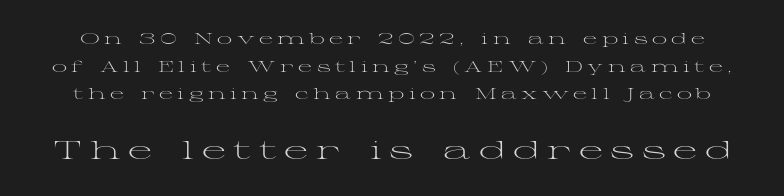
The image shows 26 px text type, upright; set line spacing 1.84x, unusually wide letter spacing (+0.3 em), not underlined; the second (bottom) block is 1.73x larger.
